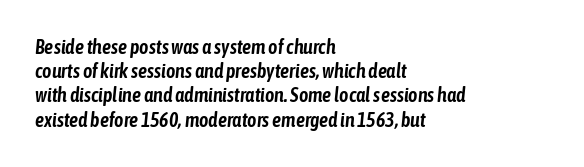
Letters rest on an invisible, unmarked baseline. Slanted lettering throughout. Notice how the passage keeps a crisp vertical edge on the left only. The passage shown has conventional tracking throughout.
